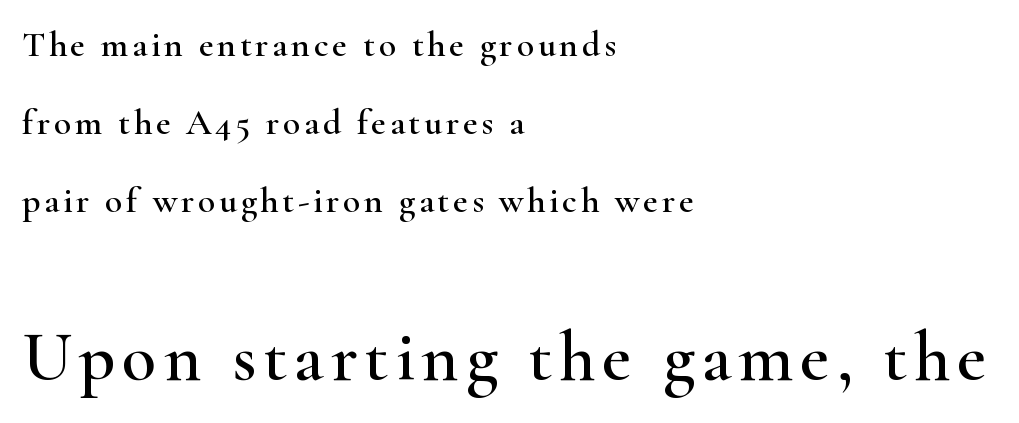
{"serif": "yes", "italic": "no", "width": "wide", "stroke_contrast": "high", "x_height": "small", "monospaced": "no", "underline": "no", "align": "left", "line_spacing": "loose", "line_spacing_ratio": 2.17, "larger_block": "second", "size_ratio": 1.97, "glyph_px": 71}
